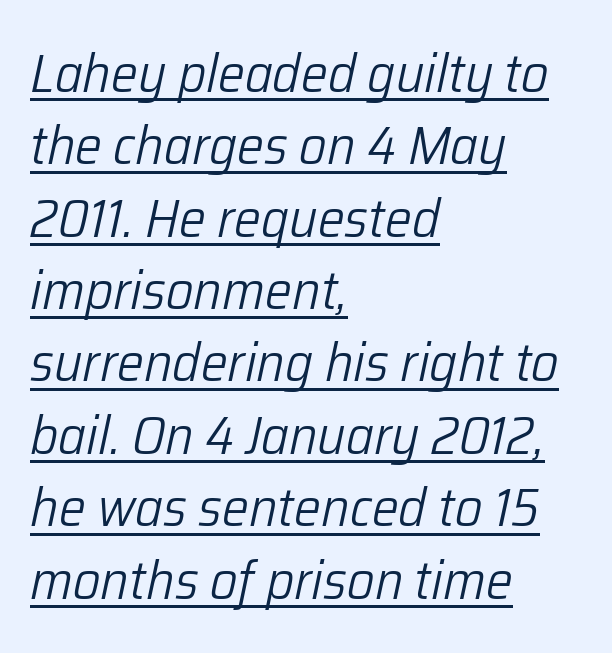
Q: Is the text bold? A: No.
Q: Is the text italic (slanted)? A: Yes, it leans right by about 12 degrees.
Q: Is the text underlined? A: Yes.
Q: How is the paragraph aligned? A: Left-aligned.
Q: Is the spacing between letters normal or unusually wide? A: Normal.
Q: Is the spacing between lines tight, normal or loose? A: Normal.
Q: Width (condensed, normal, or wide)? A: Normal.
Q: Stroke contrast? A: Low.
Q: x-height? A: Medium.
Q: Monospaced? A: No.
